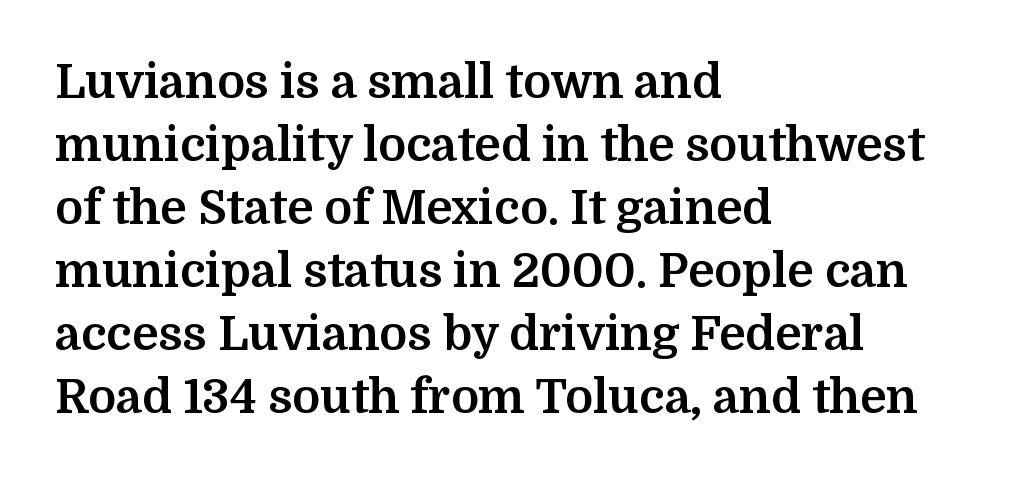
The tracking reads as untouched default to a designer's eye. On the weight axis this lands at bold, roughly 700. The space beneath each line is pristine and unruled. Unlike italic type, these characters show no tilt at all.
